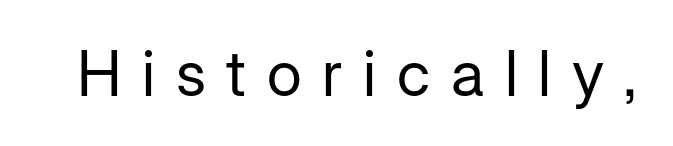
Q: Is the text bold? A: No.
Q: Is the text italic (slanted)? A: No, it is upright.
Q: Is the typeface a serif or a sans-serif typeface? A: Sans-serif.
Q: Is the text underlined? A: No.
Q: Is the spacing between letters normal or unusually wide? A: Unusually wide.
Q: Width (condensed, normal, or wide)? A: Normal.
Q: Stroke contrast? A: Low.
Q: x-height? A: Medium.
Q: Monospaced? A: No.
